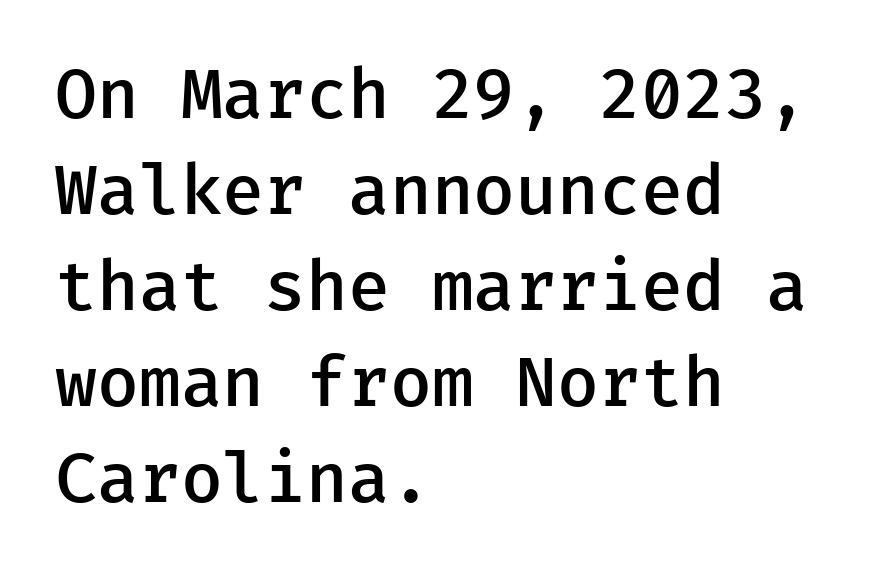
The image shows 68 px semibold sans-serif type, upright, monospaced; set left-aligned, normal line spacing (1.41x), normal letter spacing, not underlined; low stroke contrast and a medium x-height.
